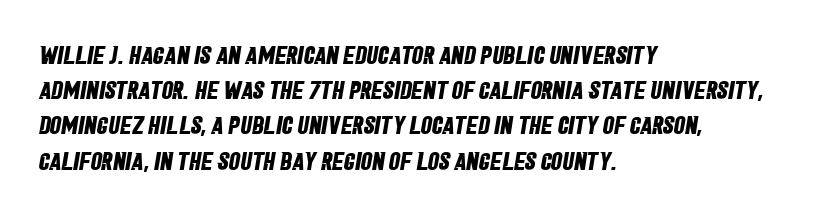
{"bold": "yes", "underline": "no", "align": "left", "line_spacing": "normal", "line_spacing_ratio": 1.41, "letter_spacing": "normal", "letter_spacing_em": 0.0, "glyph_px": 25}
